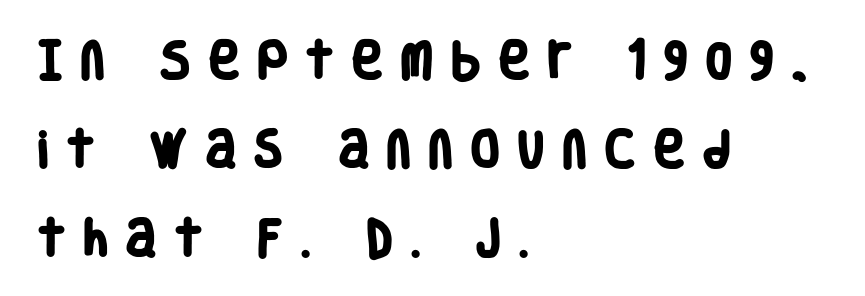
{"serif": "no", "bold": "yes", "weight": "heavy", "width": "condensed", "stroke_contrast": "low", "x_height": "large", "monospaced": "no", "underline": "no", "align": "left", "line_spacing": "loose", "line_spacing_ratio": 2.17, "letter_spacing": "wide", "letter_spacing_em": 0.46, "glyph_px": 41}
